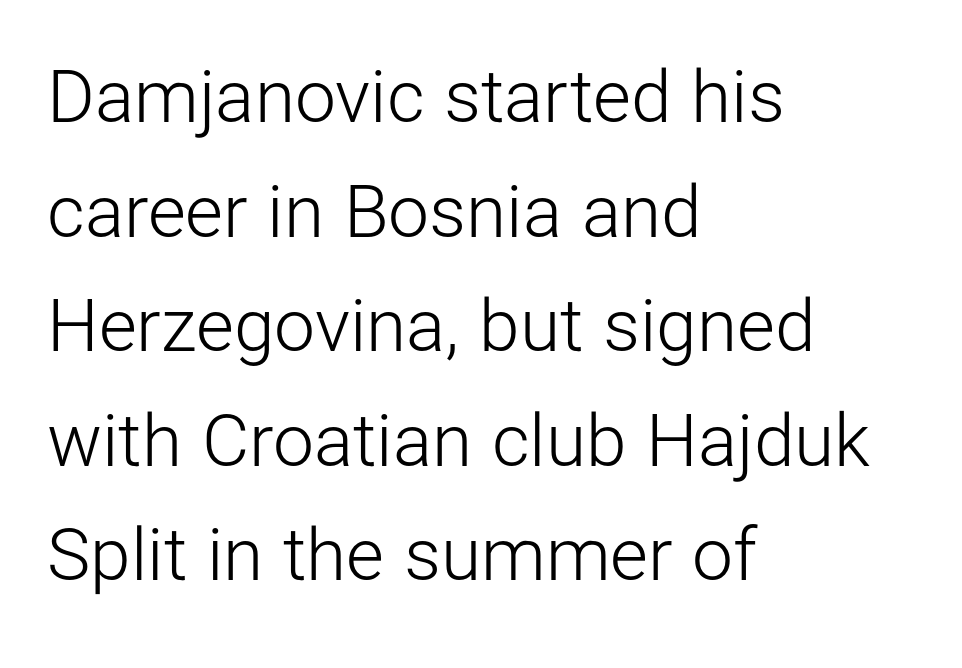
Compared with a centered layout, this one pins lines to the left instead. Vertically, the passage feels balanced, rows spaced as you'd expect. Letter spacing: default. No extra ink here — the face is not bold. These lines are composed in type without serifs.
